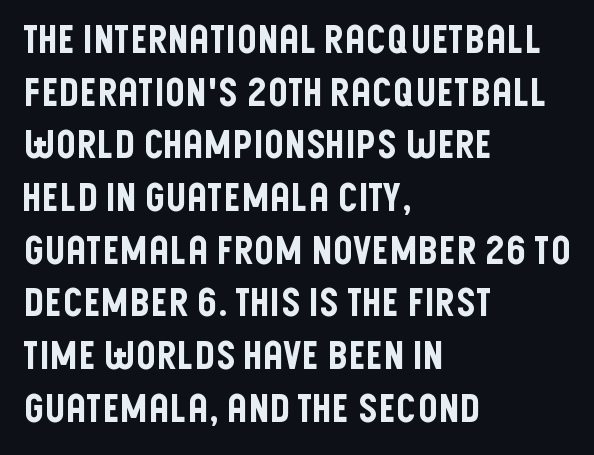
Observe the ordinary spacing: letters are neighbours, not strangers. Is this a fixed-width face? No — the glyphs have proportional, varying widths. Descenders hang freely into open space. The rendering uses a moderate line-height, typical for paragraphs. The font's upright variant was chosen for this text.
